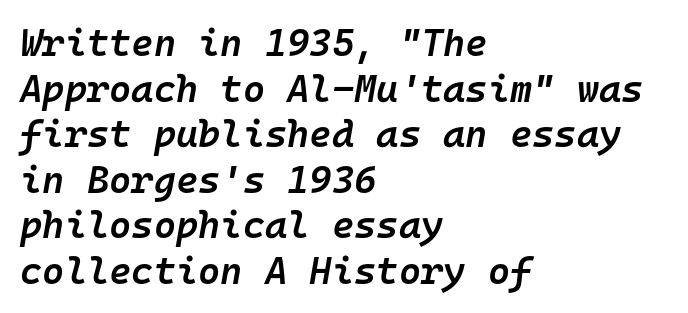
Q: Is the text bold? A: Semi-bold.
Q: Is the text italic (slanted)? A: Yes, it leans right by about 10 degrees.
Q: Is the text underlined? A: No.
Q: How is the paragraph aligned? A: Left-aligned.
Q: Is the spacing between letters normal or unusually wide? A: Normal.
Q: Width (condensed, normal, or wide)? A: Normal.
Q: Stroke contrast? A: Low.
Q: x-height? A: Medium.
Q: Monospaced? A: Yes.
